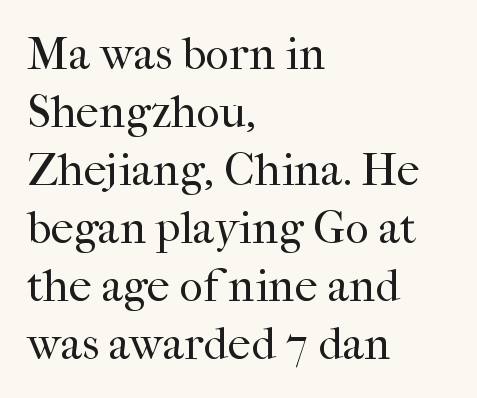
Q: Is the text bold? A: No.
Q: Is the text italic (slanted)? A: No, it is upright.
Q: Is the typeface a serif or a sans-serif typeface? A: Serif.
Q: Is the text underlined? A: No.
Q: How is the paragraph aligned? A: Left-aligned.
Q: Is the spacing between letters normal or unusually wide? A: Normal.
Q: Is the spacing between lines tight, normal or loose? A: Normal.
Q: Width (condensed, normal, or wide)? A: Normal.
Q: Stroke contrast? A: High.
Q: x-height? A: Medium.
Q: Monospaced? A: No.
